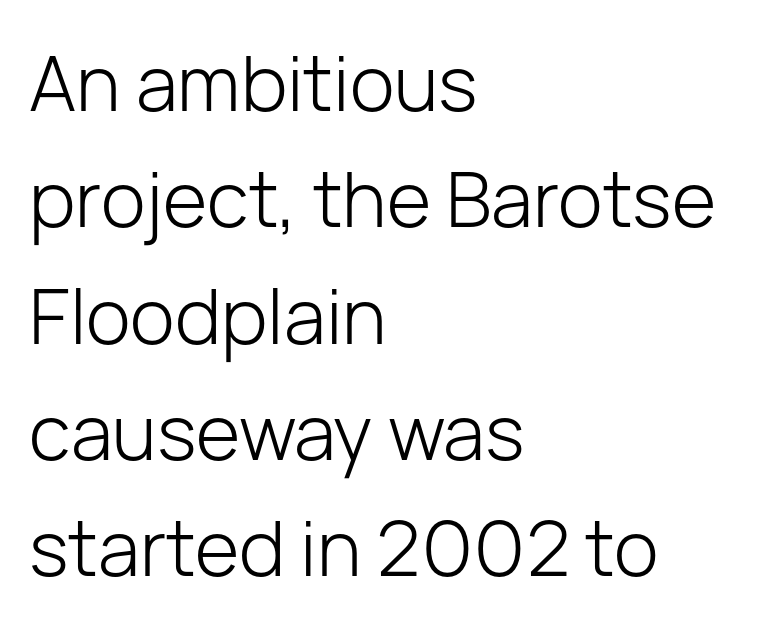
Classification — sans serif. The cut favours lightness, reaching ordinary text weight at its darkest. The specimen omits any rule beneath the text block's lines. Where is the straight margin? On the left.
